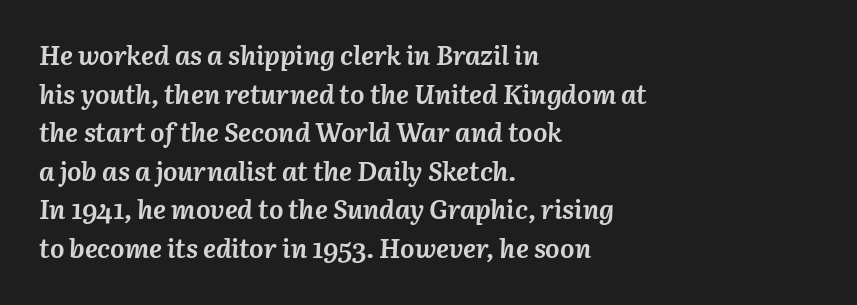
The image shows 27 px bold type, italic (leaning right); set left-aligned, normal line spacing (1.43x), normal letter spacing, not underlined.
